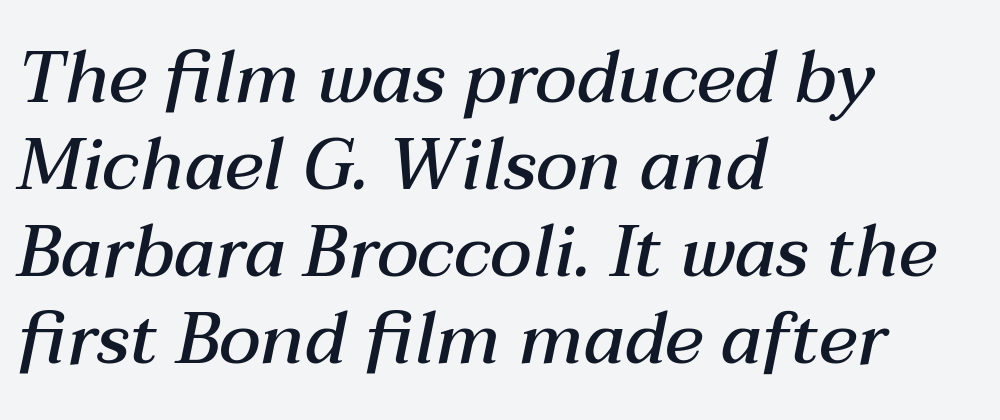
{"italic": "yes", "lean": "right", "slant_degrees": 12, "bold": "semi", "weight": "semibold", "width": "normal", "stroke_contrast": "medium", "x_height": "medium", "monospaced": "no", "underline": "no", "align": "left", "line_spacing_ratio": 1.21, "letter_spacing": "normal", "letter_spacing_em": 0.0, "glyph_px": 72}
